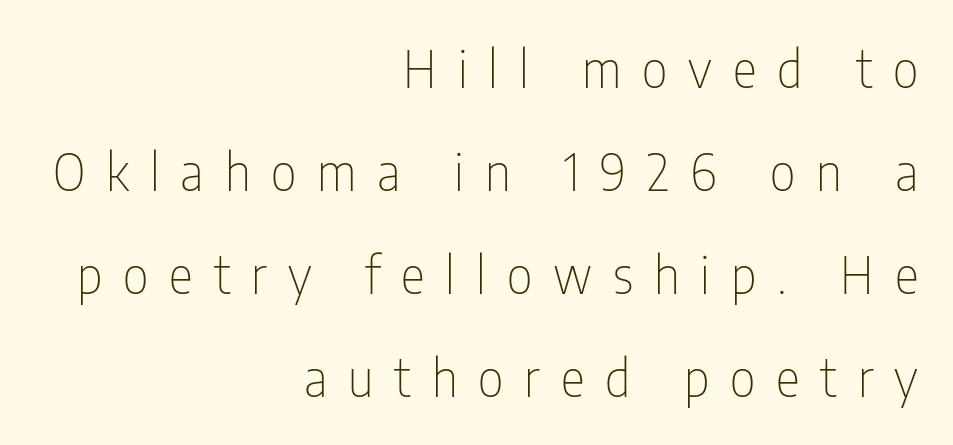
Q: Is the text bold? A: No.
Q: Is the text italic (slanted)? A: No, it is upright.
Q: Is the typeface a serif or a sans-serif typeface? A: Sans-serif.
Q: Is the text underlined? A: No.
Q: How is the paragraph aligned? A: Right-aligned.
Q: Is the spacing between letters normal or unusually wide? A: Unusually wide.
Q: Is the spacing between lines tight, normal or loose? A: Loose.
Q: Width (condensed, normal, or wide)? A: Condensed.
Q: Stroke contrast? A: Low.
Q: x-height? A: Medium.
Q: Monospaced? A: No.
